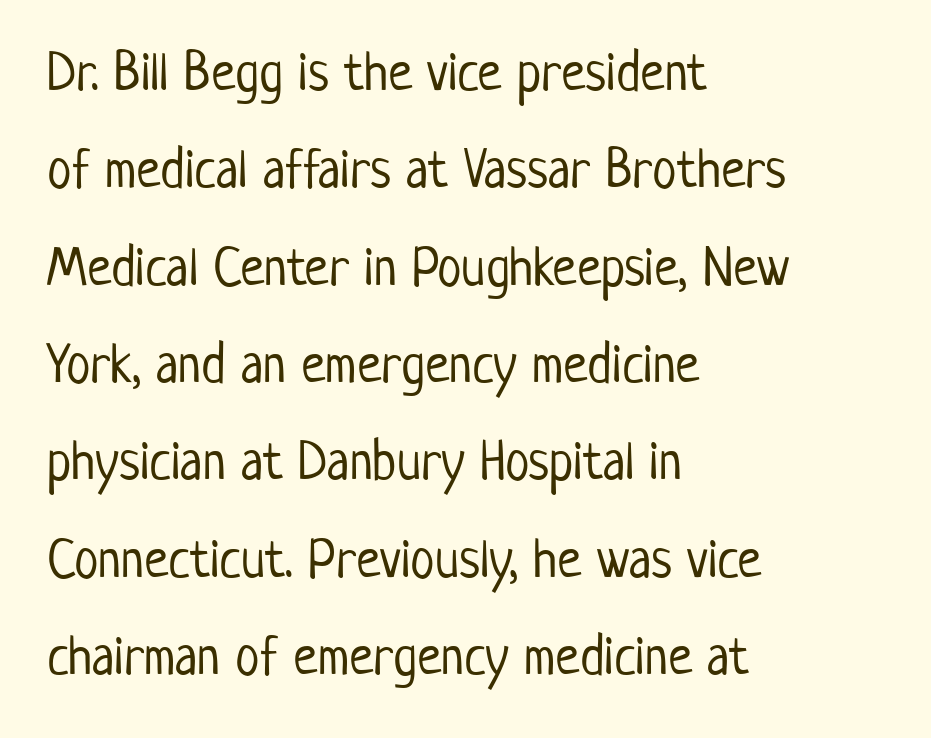
Typeset ragged right — the left edge is the straight one. Posture: vertical. No feet cap the strokes, marking this as sans-serif type. Note the varied advance widths — an 'i' is clearly narrower than an 'm'. The weight tops out at a normal text grade. Quick note: underline off.
